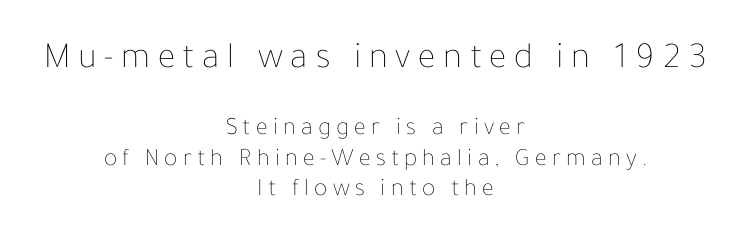
{"italic": "no", "bold": "no", "weight": "thin", "width": "normal", "stroke_contrast": "low", "x_height": "medium", "monospaced": "no", "underline": "no", "align": "center", "line_spacing_ratio": 1.21, "letter_spacing": "wide", "letter_spacing_em": 0.21, "larger_block": "first", "size_ratio": 1.48, "glyph_px": 37}
